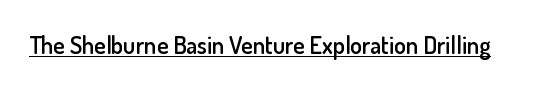
The image shows 24 px text type, upright; set normal letter spacing, underlined.
